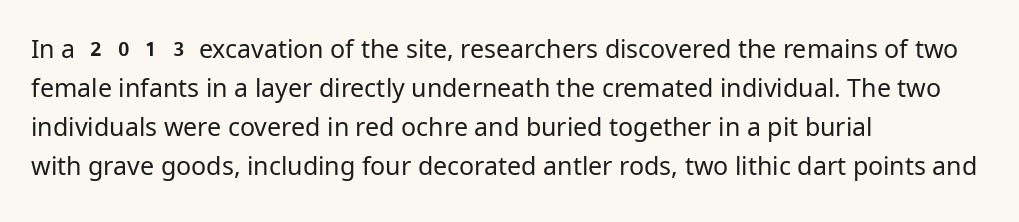
{"italic": "no", "bold": "no", "underline": "no", "align": "left", "line_spacing": "normal", "line_spacing_ratio": 1.56, "letter_spacing": "normal", "letter_spacing_em": 0.0, "glyph_px": 25}
